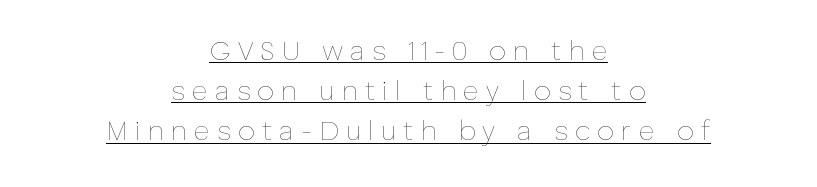
Q: Is the text bold? A: No.
Q: Is the text italic (slanted)? A: No, it is upright.
Q: Is the text underlined? A: Yes.
Q: How is the paragraph aligned? A: Centered.
Q: Is the spacing between letters normal or unusually wide? A: Unusually wide.
Q: Is the spacing between lines tight, normal or loose? A: Normal.
